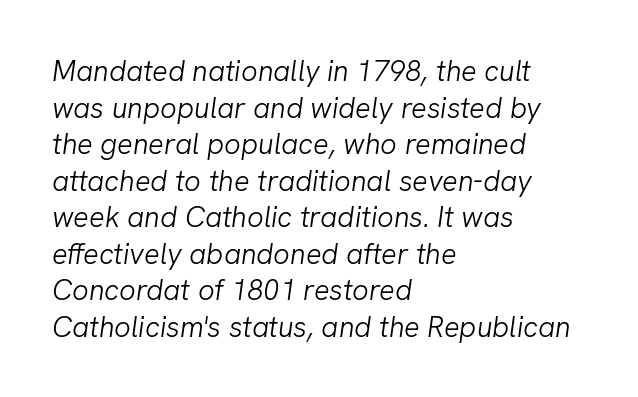
{"italic": "yes", "lean": "right", "slant_degrees": 8, "bold": "no", "weight": "light", "width": "normal", "stroke_contrast": "low", "x_height": "medium", "monospaced": "no", "underline": "no", "align": "left", "line_spacing": "normal", "line_spacing_ratio": 1.26, "letter_spacing": "normal", "letter_spacing_em": 0.0, "glyph_px": 29}
